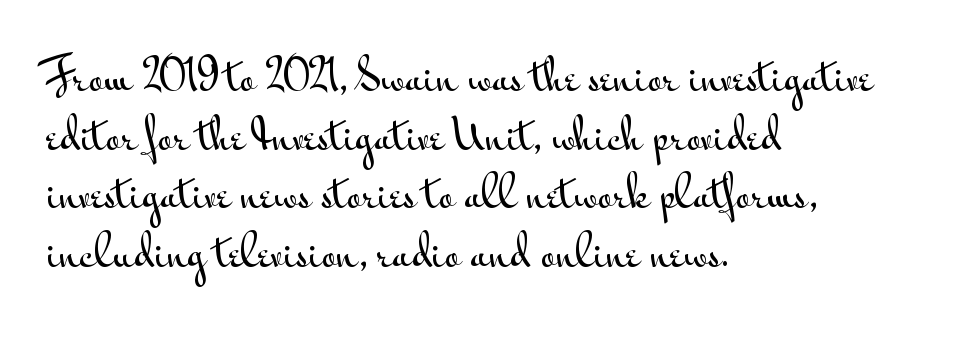
{"serif": "no", "width": "wide", "stroke_contrast": "medium", "x_height": "small", "monospaced": "no", "underline": "no", "align": "left", "line_spacing": "normal", "line_spacing_ratio": 1.43, "letter_spacing": "normal", "letter_spacing_em": 0.0, "glyph_px": 41}
